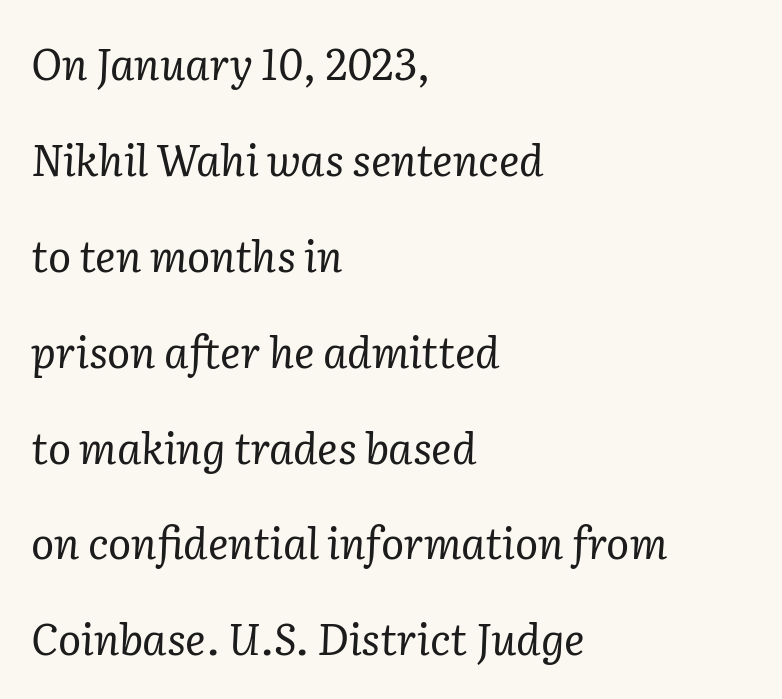
Looks like regular typesetting: each glyph gets only the width it needs. The passage shown is typeset with a serif family. A classic flush-left, rag-right setting is used for this passage. Notice how the stems are inclined rather than vertical — that's the hallmark of italics. Tracking here is standard; glyphs follow each other at the usual distance.
